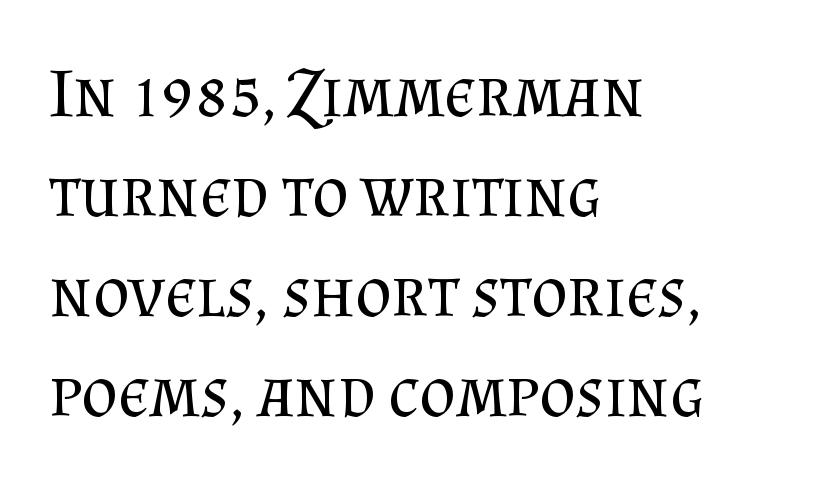
Q: Is the text bold? A: No.
Q: Is the text italic (slanted)? A: No, it is upright.
Q: Is the typeface a serif or a sans-serif typeface? A: Serif.
Q: Is the text underlined? A: No.
Q: How is the paragraph aligned? A: Left-aligned.
Q: Is the spacing between letters normal or unusually wide? A: Normal.
Q: Is the spacing between lines tight, normal or loose? A: Normal.
Q: Width (condensed, normal, or wide)? A: Normal.
Q: Stroke contrast? A: Medium.
Q: x-height? A: Small.
Q: Monospaced? A: No.
